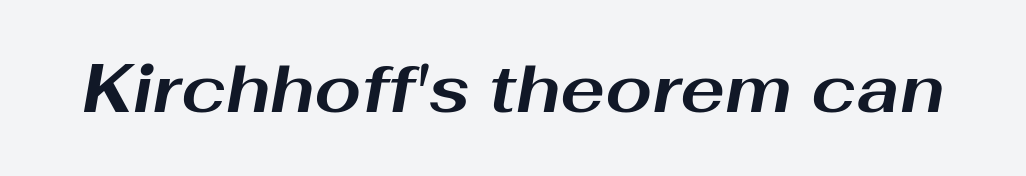
Looking at the ascenders, they clearly lean. Caption: standard tracking, unaltered. No word sits above an underline. Students, this is bold: see how much ink each stroke carries. The face used here is proportionally spaced, like ordinary book or web type.
